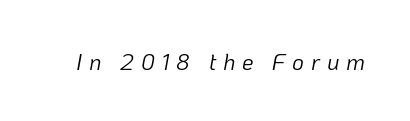
Q: Is the text bold? A: No.
Q: Is the text italic (slanted)? A: Yes, it leans right by about 10 degrees.
Q: Is the text underlined? A: No.
Q: Is the spacing between letters normal or unusually wide? A: Unusually wide.
